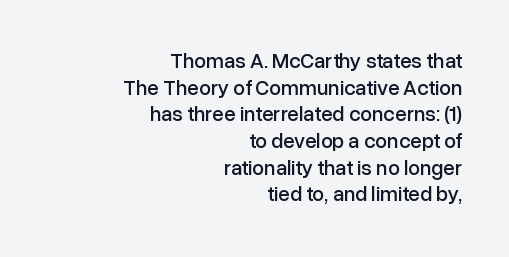
Q: Is the text italic (slanted)? A: No, it is upright.
Q: Is the text underlined? A: No.
Q: How is the paragraph aligned? A: Right-aligned.
Q: Is the spacing between letters normal or unusually wide? A: Normal.
Q: Is the spacing between lines tight, normal or loose? A: Normal.
